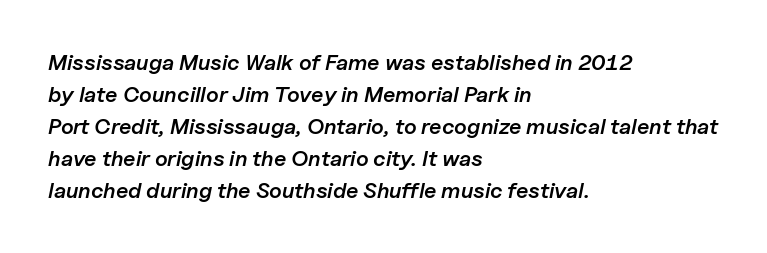
The image shows 22 px text type, italic (leaning right); set left-aligned, normal line spacing (1.46x), normal letter spacing, not underlined.
